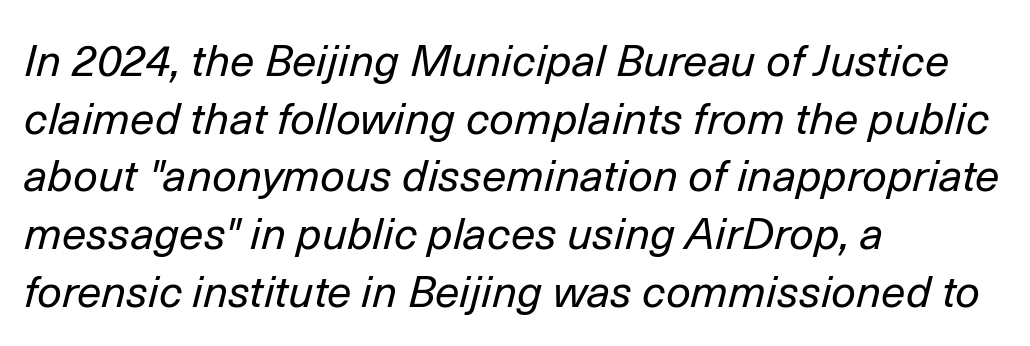
{"italic": "yes", "lean": "right", "slant_degrees": 14, "bold": "no", "weight": "regular", "width": "normal", "stroke_contrast": "low", "x_height": "medium", "monospaced": "no", "underline": "no", "align": "left", "line_spacing": "normal", "line_spacing_ratio": 1.31, "letter_spacing": "normal", "letter_spacing_em": 0.0, "glyph_px": 44}
